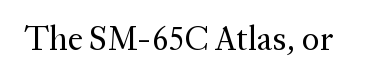
{"serif": "yes", "italic": "no", "bold": "no", "weight": "regular", "width": "normal", "stroke_contrast": "medium", "x_height": "medium", "monospaced": "no", "underline": "no", "letter_spacing": "normal", "letter_spacing_em": 0.0, "glyph_px": 34}
